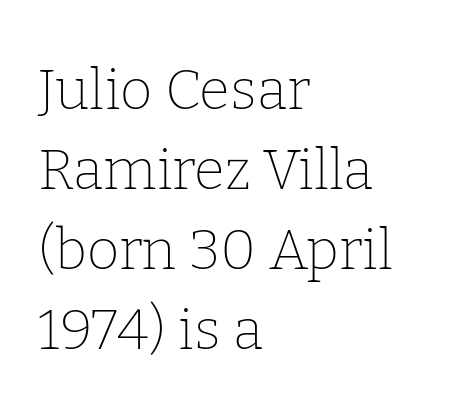
Q: Is the text bold? A: No.
Q: Is the text italic (slanted)? A: No, it is upright.
Q: Is the typeface a serif or a sans-serif typeface? A: Serif.
Q: Is the text underlined? A: No.
Q: How is the paragraph aligned? A: Left-aligned.
Q: Is the spacing between letters normal or unusually wide? A: Normal.
Q: Is the spacing between lines tight, normal or loose? A: Normal.
Q: Width (condensed, normal, or wide)? A: Normal.
Q: Stroke contrast? A: Low.
Q: x-height? A: Medium.
Q: Monospaced? A: No.
